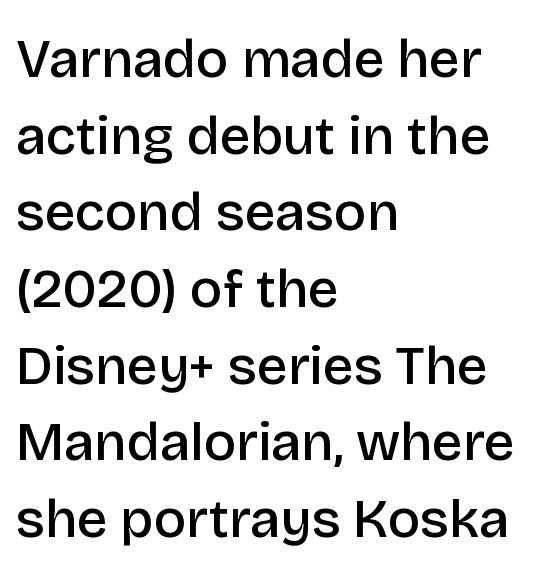
The image shows 54 px semibold sans-serif type, upright; set left-aligned, normal line spacing (1.42x), normal letter spacing, not underlined; low stroke contrast and a large x-height.
